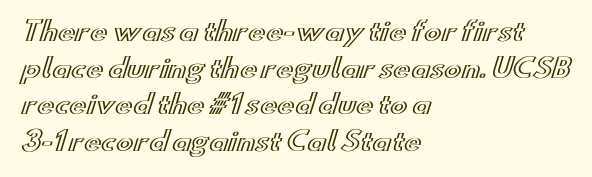
Q: Is the text italic (slanted)? A: Yes.
Q: Is the text underlined? A: No.
Q: How is the paragraph aligned? A: Left-aligned.
Q: Is the spacing between letters normal or unusually wide? A: Normal.
Q: Is the spacing between lines tight, normal or loose? A: Normal.
